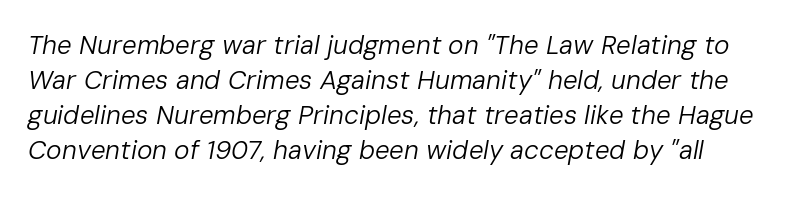
{"italic": "yes", "lean": "right", "slant_degrees": 10, "bold": "no", "underline": "no", "line_spacing": "normal", "line_spacing_ratio": 1.35, "letter_spacing": "normal", "letter_spacing_em": 0.0, "glyph_px": 26}
